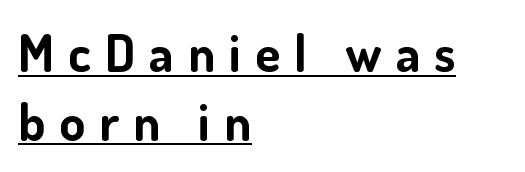
{"serif": "no", "italic": "no", "bold": "yes", "weight": "bold", "width": "normal", "stroke_contrast": "low", "x_height": "small", "monospaced": "no", "underline": "yes", "align": "left", "line_spacing": "normal", "line_spacing_ratio": 1.32, "letter_spacing": "wide", "letter_spacing_em": 0.27, "glyph_px": 52}
